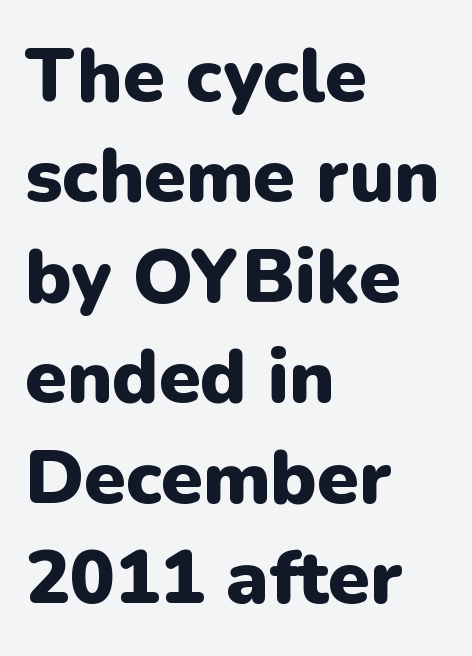
Underlining? Definitely not there. This rendering leaves character spacing at its baseline value. The face used here has the dense, thick strokes of a bold. Is this a fixed-width face? No — the glyphs have proportional, varying widths. The vertical gap from one line to the next is medium. Observe the absence of serifs on each vertical stroke in this sample.
